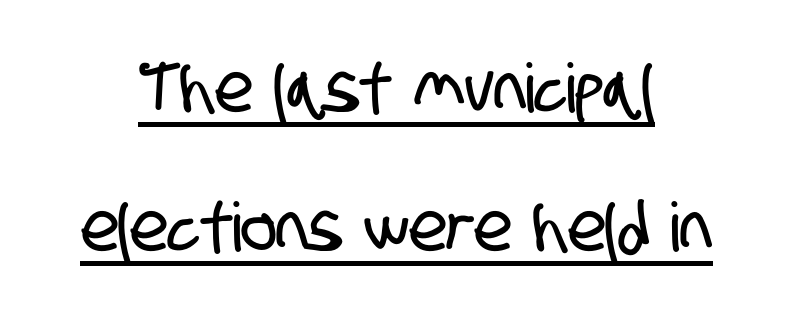
Q: Is the typeface a serif or a sans-serif typeface? A: Sans-serif.
Q: Is the text underlined? A: Yes.
Q: How is the paragraph aligned? A: Centered.
Q: Is the spacing between letters normal or unusually wide? A: Normal.
Q: Is the spacing between lines tight, normal or loose? A: Loose.
Q: Width (condensed, normal, or wide)? A: Condensed.
Q: Stroke contrast? A: Low.
Q: x-height? A: Large.
Q: Monospaced? A: No.
